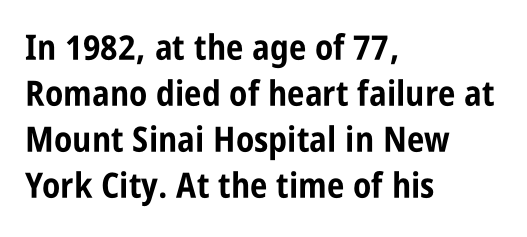
The image shows 35 px bold, condensed sans-serif type, upright; set left-aligned, normal line spacing (1.31x), normal letter spacing, not underlined; low stroke contrast and a large x-height.
